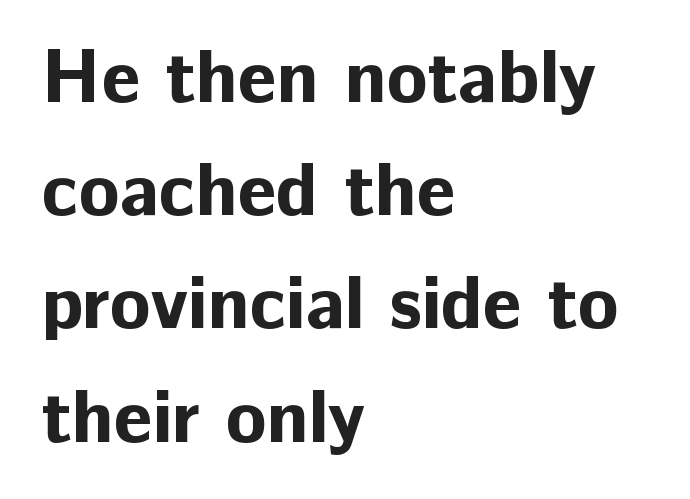
The image shows 75 px bold sans-serif type, upright; set left-aligned, normal line spacing (1.51x), normal letter spacing, not underlined; low stroke contrast and a medium x-height.
